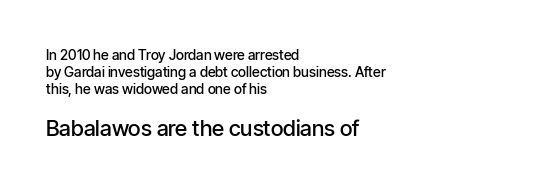
{"italic": "no", "bold": "semi", "underline": "no", "align": "left", "line_spacing_ratio": 1.21, "letter_spacing": "normal", "letter_spacing_em": 0.0, "larger_block": "second", "size_ratio": 1.57, "glyph_px": 22}
